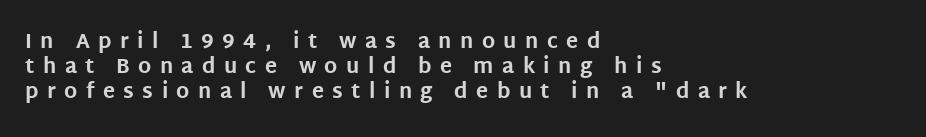
Underline: absent. Reading down the block, your eye returns to a fixed left position each line. A full-strength bold gives these letters their thick strokes. Letter spacing: wide.
